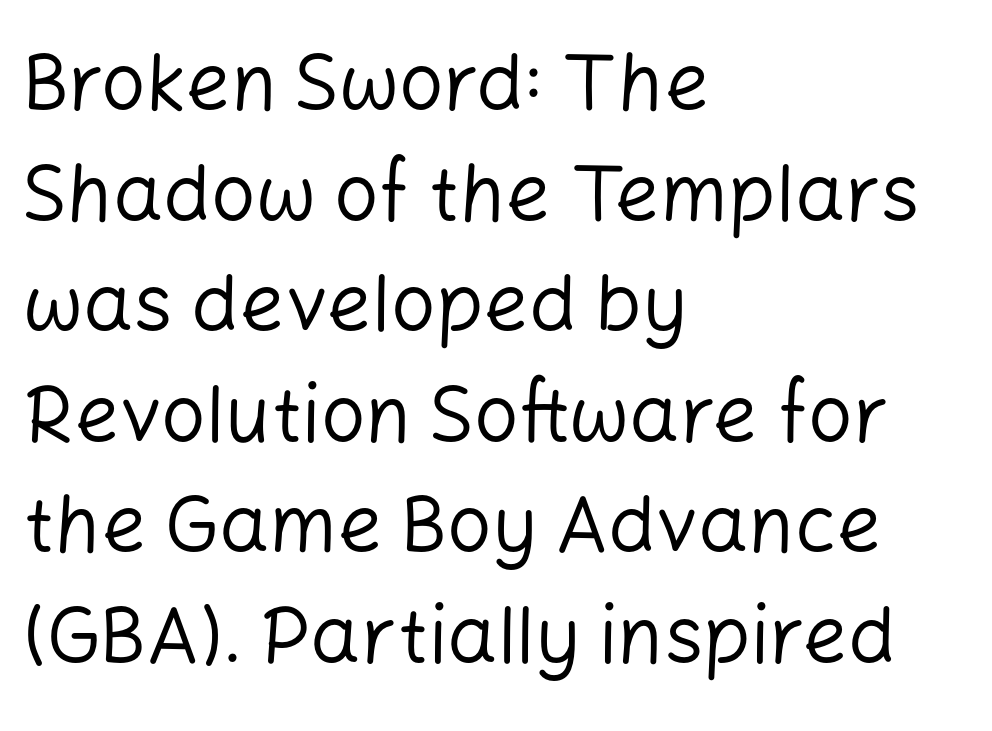
{"serif": "no", "italic": "no", "bold": "no", "weight": "regular", "width": "normal", "stroke_contrast": "low", "x_height": "medium", "monospaced": "no", "underline": "no", "align": "left", "line_spacing": "normal", "line_spacing_ratio": 1.4, "letter_spacing": "normal", "letter_spacing_em": 0.0, "glyph_px": 79}
